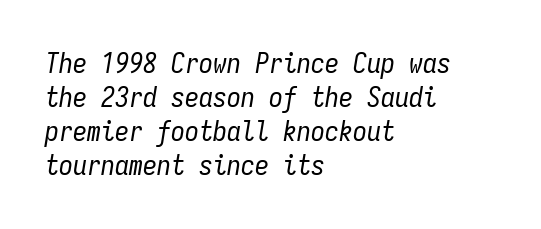
Slanted lettering throughout. The face looks like a standard text weight, possibly lighter. Students, note that the glyphs here touch the page at normal intervals. Check under the words: just untouched page. A typesetter would call this monospace, since all characters share one set width. Every row of glyphs begins at an identical x-position on the left.
